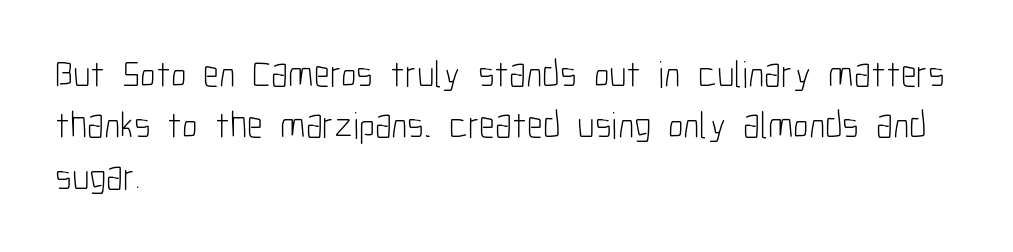
{"serif": "no", "italic": "no", "bold": "no", "weight": "light", "width": "condensed", "stroke_contrast": "low", "x_height": "medium", "monospaced": "no", "underline": "no", "align": "left", "line_spacing": "normal", "line_spacing_ratio": 1.35, "letter_spacing": "normal", "letter_spacing_em": 0.0, "glyph_px": 38}
